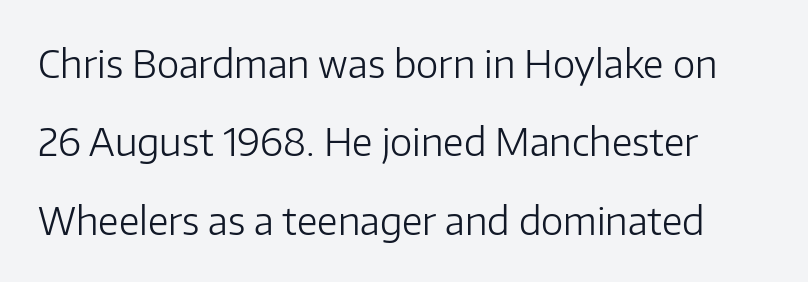
These lines are composed in type without serifs. Character widths vary here, with narrow letters taking less room than wide ones. Heft: none added — not bold. This sample uses plain, unmodified letter spacing.
